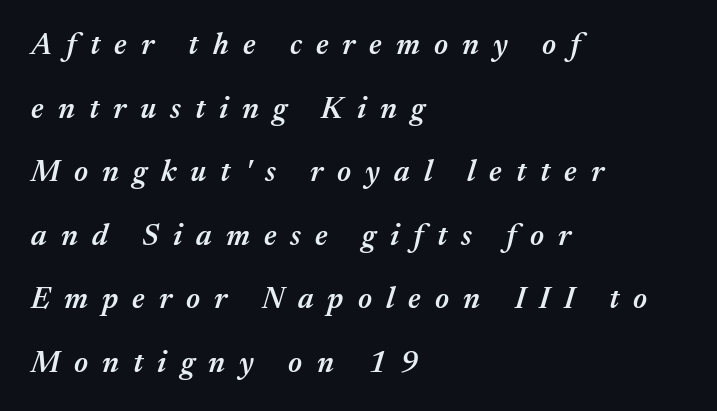
The image shows 30 px semibold type, italic (leaning right); set left-aligned, loose line spacing (2.12x), unusually wide letter spacing (+0.47 em), not underlined; medium stroke contrast and a medium x-height.
